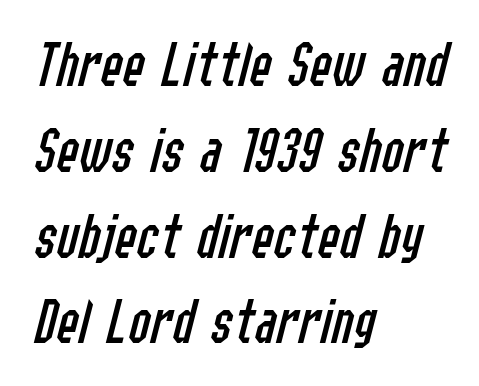
Q: Is the text bold? A: No.
Q: Is the text italic (slanted)? A: Yes, it leans right by about 14 degrees.
Q: Is the text underlined? A: No.
Q: How is the paragraph aligned? A: Left-aligned.
Q: Is the spacing between letters normal or unusually wide? A: Normal.
Q: Is the spacing between lines tight, normal or loose? A: Normal.
Q: Width (condensed, normal, or wide)? A: Condensed.
Q: Stroke contrast? A: Low.
Q: x-height? A: Medium.
Q: Monospaced? A: No.
